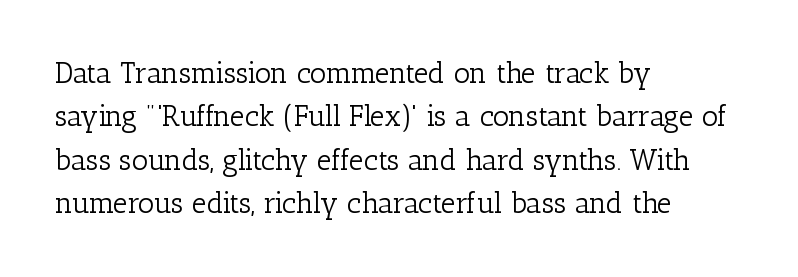
{"serif": "yes", "italic": "no", "bold": "no", "weight": "light", "width": "normal", "stroke_contrast": "low", "x_height": "medium", "monospaced": "no", "underline": "no", "align": "left", "line_spacing": "normal", "line_spacing_ratio": 1.5, "letter_spacing": "normal", "letter_spacing_em": 0.0, "glyph_px": 29}
